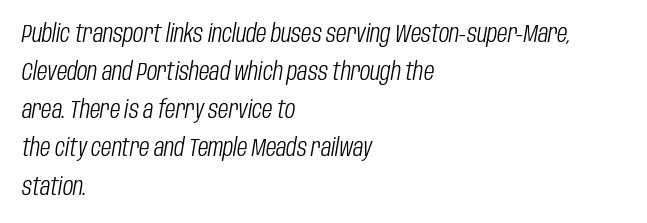
The image shows 24 px text type, italic (leaning right); set left-aligned, normal line spacing (1.59x), normal letter spacing, not underlined.
